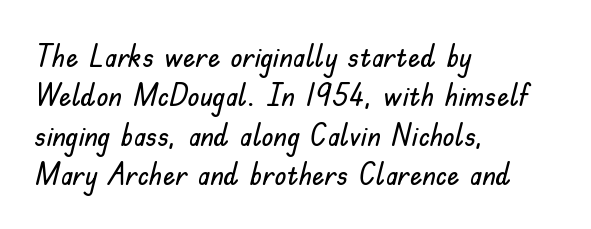
The image shows 31 px sans-serif type; set left-aligned, normal line spacing (1.27x), normal letter spacing, not underlined; low stroke contrast and a small x-height.
